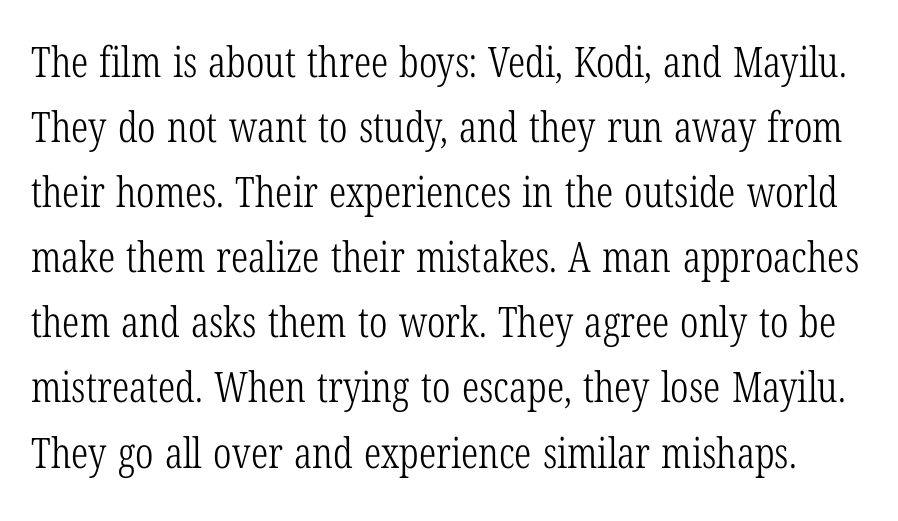
The lettering holds an erect, upright posture throughout. Rows of type keep a routine distance in the vertical direction. These lines are rendered in a variable-pitch font. The passage shown is not bold in any degree. Words float on clear page, feet unadorned. The tracking reads as untouched default to a designer's eye.
